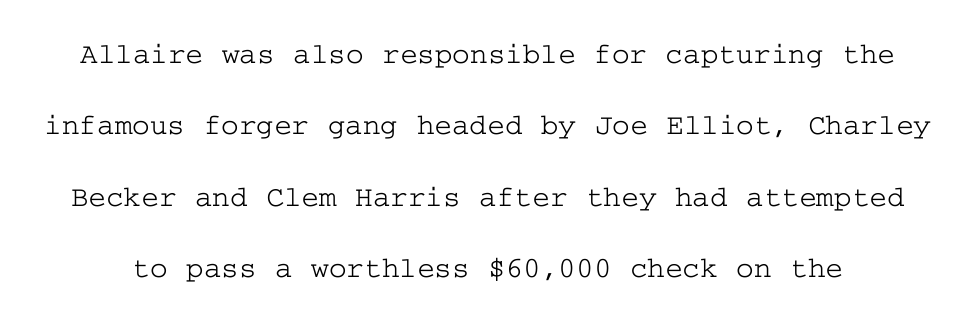
{"serif": "yes", "italic": "no", "width": "wide", "stroke_contrast": "low", "x_height": "medium", "underline": "no", "line_spacing": "loose", "line_spacing_ratio": 2.38, "letter_spacing": "normal", "letter_spacing_em": 0.0, "glyph_px": 30}
